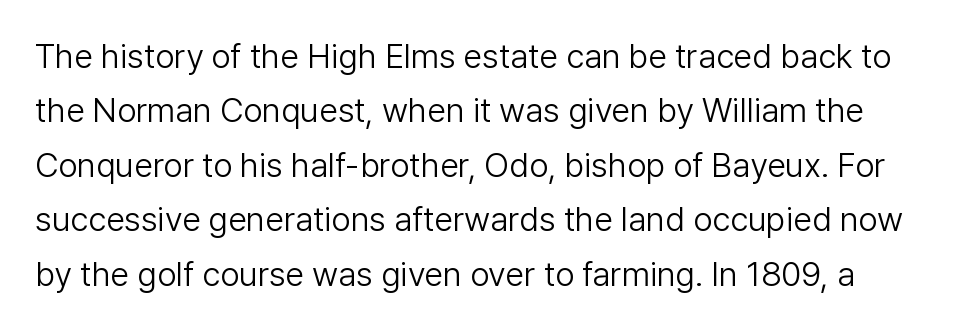
Is this a fixed-width face? No — the glyphs have proportional, varying widths. The baseline area is clear. Stem width sits at or under what a default text font uses. This is the regular roman posture of the typeface. Does the leading feel generous? No, just average.
